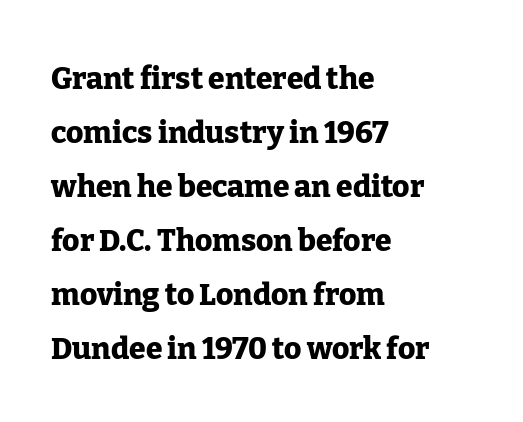
{"serif": "yes", "italic": "no", "bold": "yes", "weight": "heavy", "width": "normal", "stroke_contrast": "low", "x_height": "medium", "monospaced": "no", "underline": "no", "align": "left", "line_spacing_ratio": 1.8, "letter_spacing": "normal", "letter_spacing_em": 0.0, "glyph_px": 30}
